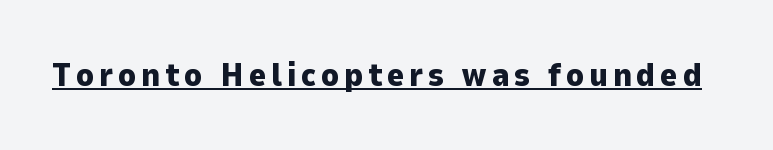
The image shows 33 px heavy sans-serif type, upright; set underlined; low stroke contrast and a medium x-height.
